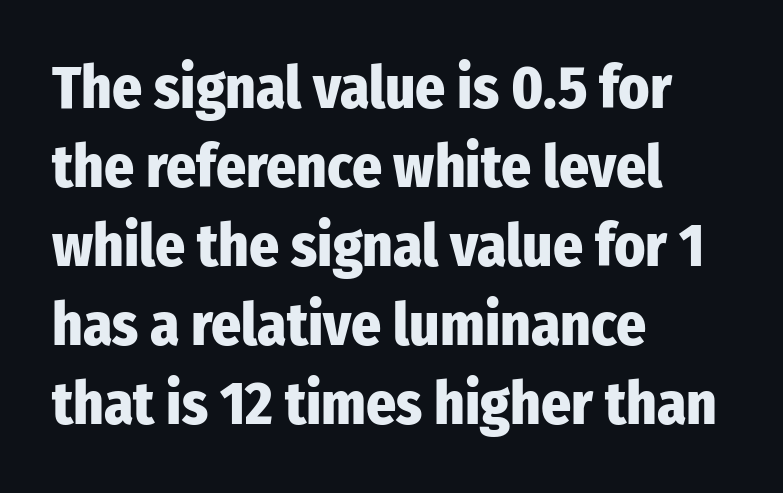
{"serif": "no", "italic": "no", "bold": "yes", "weight": "heavy", "width": "condensed", "stroke_contrast": "low", "x_height": "medium", "monospaced": "no", "underline": "no", "align": "left", "line_spacing": "normal", "line_spacing_ratio": 1.34, "letter_spacing": "normal", "letter_spacing_em": 0.0, "glyph_px": 59}
